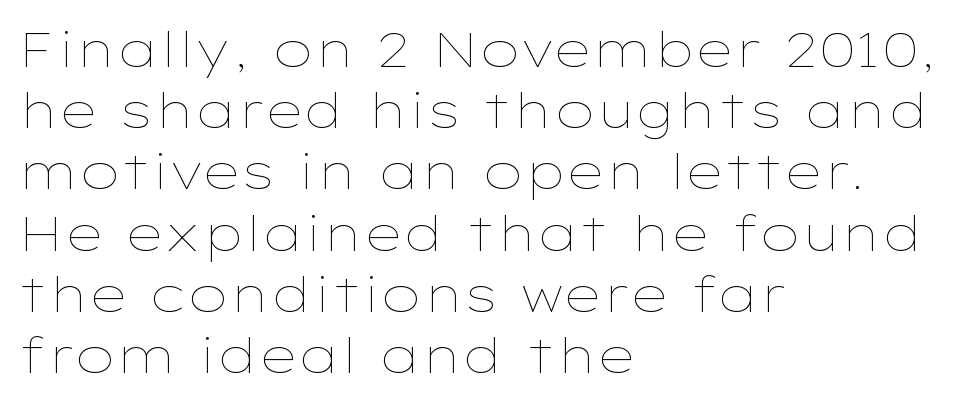
Q: Is the text bold? A: No.
Q: Is the text italic (slanted)? A: No, it is upright.
Q: Is the text underlined? A: No.
Q: How is the paragraph aligned? A: Left-aligned.
Q: Is the spacing between letters normal or unusually wide? A: Normal.
Q: Is the spacing between lines tight, normal or loose? A: Normal.
Q: Width (condensed, normal, or wide)? A: Wide.
Q: Stroke contrast? A: Low.
Q: x-height? A: Medium.
Q: Monospaced? A: No.
